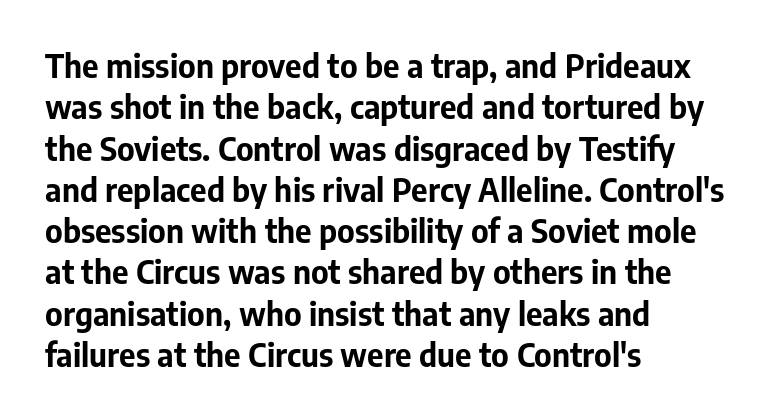
Q: Is the text bold? A: Yes.
Q: Is the text italic (slanted)? A: No, it is upright.
Q: Is the typeface a serif or a sans-serif typeface? A: Sans-serif.
Q: Is the text underlined? A: No.
Q: How is the paragraph aligned? A: Left-aligned.
Q: Is the spacing between letters normal or unusually wide? A: Normal.
Q: Is the spacing between lines tight, normal or loose? A: Normal.
Q: Width (condensed, normal, or wide)? A: Normal.
Q: Stroke contrast? A: Low.
Q: x-height? A: Medium.
Q: Monospaced? A: No.
